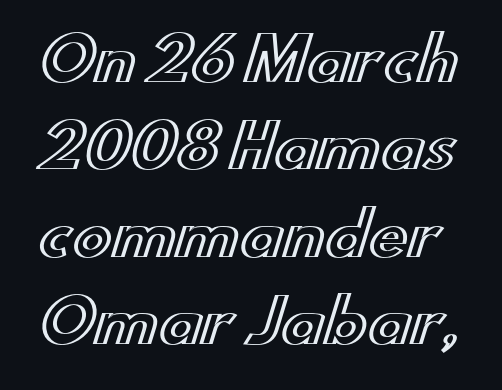
Regarding leading, the lines here are spaced in the standard way. Do the characters align in a grid? No, the font is proportional. The gaps between neighbouring characters are ordinary and unremarkable.
